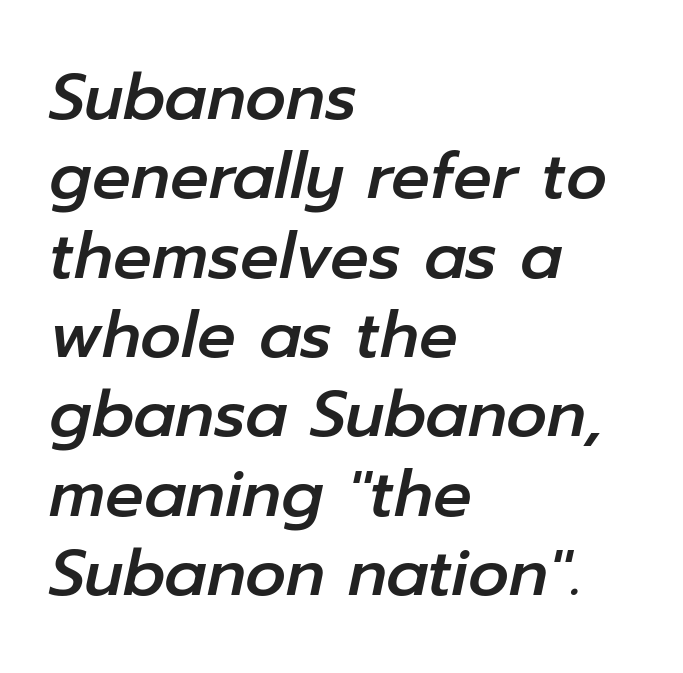
The whole block is typeset with a tilt. These lines are set flush left with a ragged right edge. Is this a fixed-width face? No — the glyphs have proportional, varying widths. A clean baseline with only descenders dipping below it. Students, note that the glyphs here touch the page at normal intervals.
